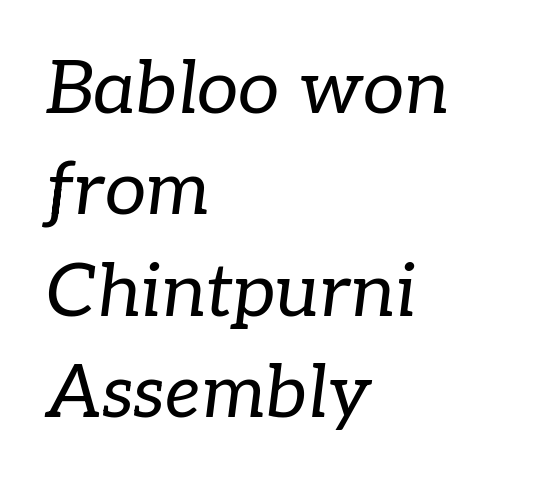
The image shows 74 px regular-weight serif type, italic (leaning right); set left-aligned, normal line spacing (1.37x), normal letter spacing, not underlined; low stroke contrast and a medium x-height.
